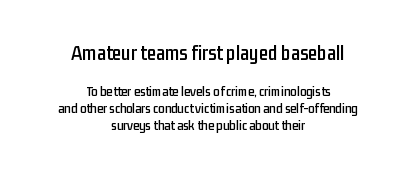
The image shows 21 px text type, upright; set centered, line spacing 1.2x, normal letter spacing, not underlined; the first (top) block is 1.5x larger.
